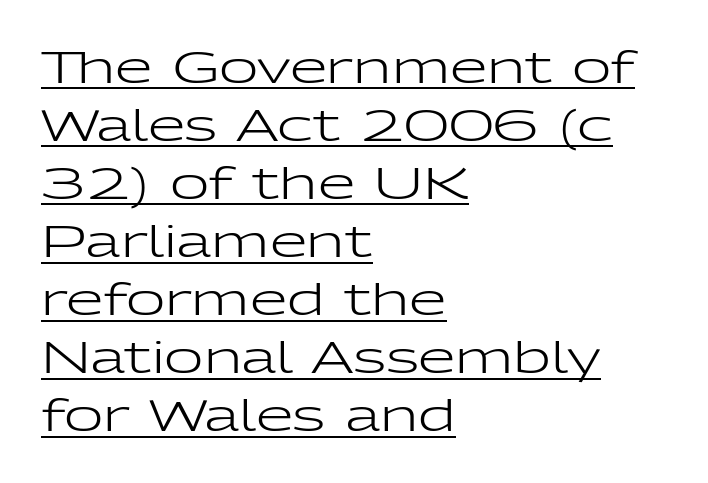
Q: Is the text bold? A: No.
Q: Is the text italic (slanted)? A: No, it is upright.
Q: Is the typeface a serif or a sans-serif typeface? A: Sans-serif.
Q: Is the text underlined? A: Yes.
Q: How is the paragraph aligned? A: Left-aligned.
Q: Is the spacing between letters normal or unusually wide? A: Normal.
Q: Is the spacing between lines tight, normal or loose? A: Normal.
Q: Width (condensed, normal, or wide)? A: Wide.
Q: Stroke contrast? A: Low.
Q: x-height? A: Medium.
Q: Monospaced? A: No.
